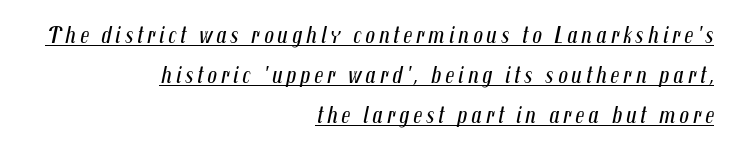
{"italic": "yes", "lean": "right", "slant_degrees": 12, "bold": "no", "underline": "yes", "align": "right", "line_spacing": "normal", "line_spacing_ratio": 1.67, "glyph_px": 24}
